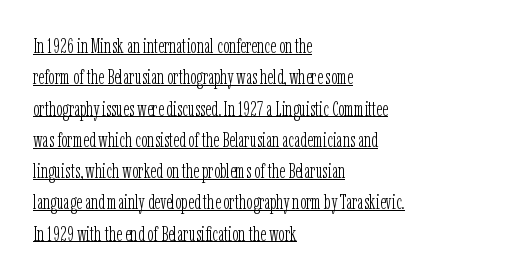
{"italic": "no", "bold": "no", "underline": "yes", "align": "left", "line_spacing": "normal", "line_spacing_ratio": 1.49, "letter_spacing": "normal", "letter_spacing_em": 0.0, "glyph_px": 21}
